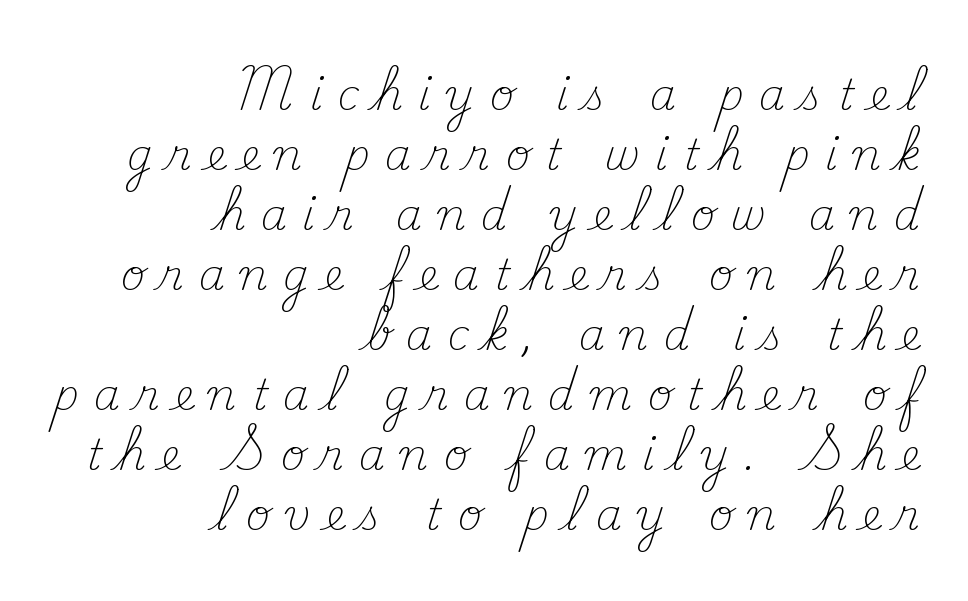
{"serif": "yes", "bold": "no", "weight": "light", "width": "normal", "stroke_contrast": "medium", "x_height": "small", "monospaced": "no", "underline": "no", "align": "right", "line_spacing": "normal", "line_spacing_ratio": 1.43, "letter_spacing": "wide", "letter_spacing_em": 0.36, "glyph_px": 42}
